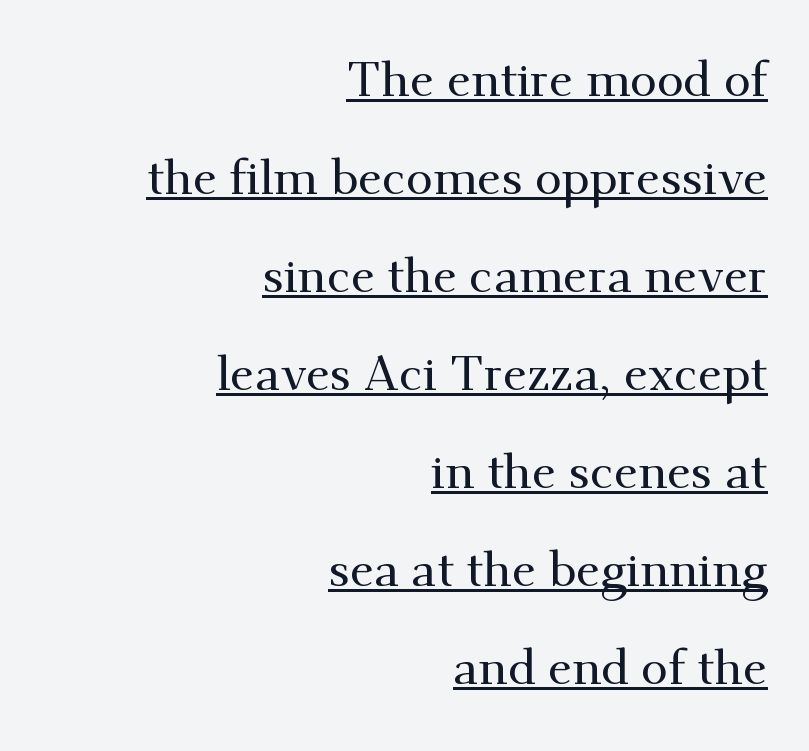
The image shows 49 px serif type, upright; set right-aligned, loose line spacing (2.0x), normal letter spacing, underlined; medium stroke contrast and a small x-height.
